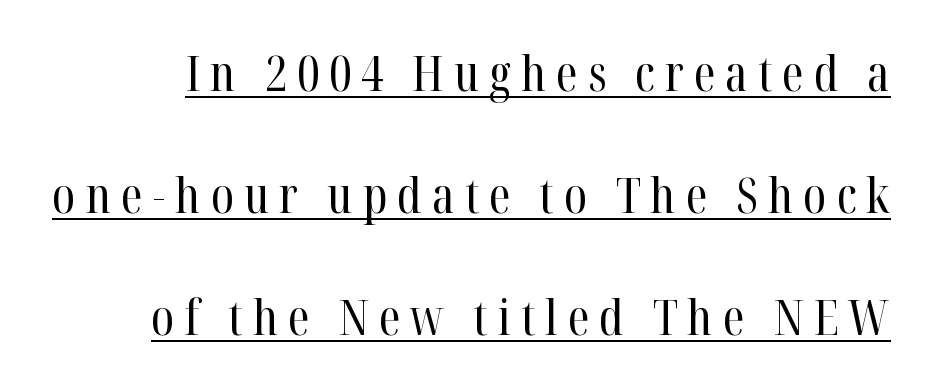
Q: Is the text bold? A: No.
Q: Is the text italic (slanted)? A: No, it is upright.
Q: Is the typeface a serif or a sans-serif typeface? A: Serif.
Q: Is the text underlined? A: Yes.
Q: Is the spacing between letters normal or unusually wide? A: Unusually wide.
Q: Is the spacing between lines tight, normal or loose? A: Loose.
Q: Width (condensed, normal, or wide)? A: Condensed.
Q: Stroke contrast? A: High.
Q: x-height? A: Medium.
Q: Monospaced? A: No.
